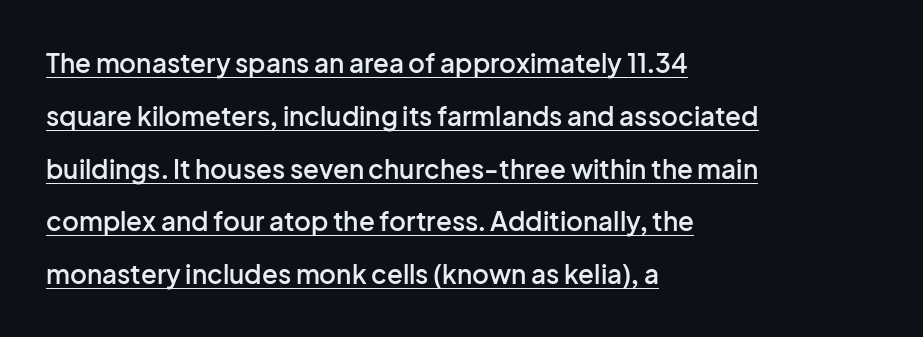
Q: Is the text bold? A: Semi-bold.
Q: Is the text italic (slanted)? A: No, it is upright.
Q: Is the text underlined? A: Yes.
Q: How is the paragraph aligned? A: Left-aligned.
Q: Is the spacing between letters normal or unusually wide? A: Normal.
Q: Is the spacing between lines tight, normal or loose? A: Loose.
